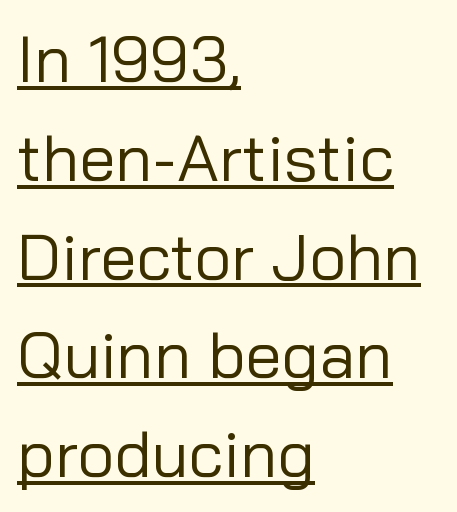
Q: Is the text bold? A: No.
Q: Is the text italic (slanted)? A: No, it is upright.
Q: Is the typeface a serif or a sans-serif typeface? A: Sans-serif.
Q: Is the text underlined? A: Yes.
Q: How is the paragraph aligned? A: Left-aligned.
Q: Is the spacing between letters normal or unusually wide? A: Normal.
Q: Is the spacing between lines tight, normal or loose? A: Normal.
Q: Width (condensed, normal, or wide)? A: Normal.
Q: Stroke contrast? A: Low.
Q: x-height? A: Medium.
Q: Monospaced? A: No.
